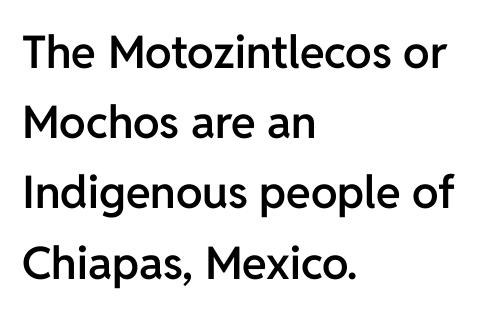
The rendering shows plain stroke endings on the letterforms — a sans-serif design. You could not count columns in this text — the font is proportionally spaced. Compared with a centered layout, this one pins lines to the left instead. Descender tails drop into unmarked territory.
